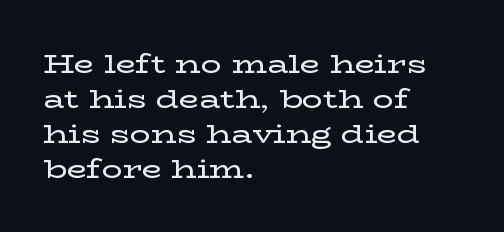
The letters stand straight up with perfectly vertical stems. Anything drawn beneath the words? Only blank space. Vertical spacing — default. Short note: letters normally spaced. Leftover space on each line is placed entirely after the last word.
